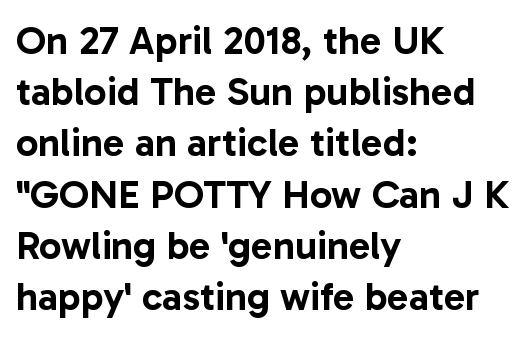
Q: Is the text italic (slanted)? A: No, it is upright.
Q: Is the typeface a serif or a sans-serif typeface? A: Sans-serif.
Q: Is the text underlined? A: No.
Q: How is the paragraph aligned? A: Left-aligned.
Q: Is the spacing between letters normal or unusually wide? A: Normal.
Q: Is the spacing between lines tight, normal or loose? A: Normal.
Q: Width (condensed, normal, or wide)? A: Normal.
Q: Stroke contrast? A: Low.
Q: x-height? A: Medium.
Q: Monospaced? A: No.
